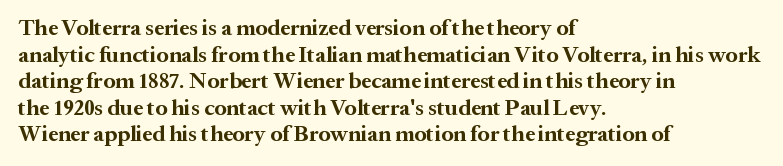
{"italic": "no", "bold": "yes", "underline": "no", "align": "left", "line_spacing_ratio": 1.21, "letter_spacing": "normal", "letter_spacing_em": 0.0, "glyph_px": 22}
